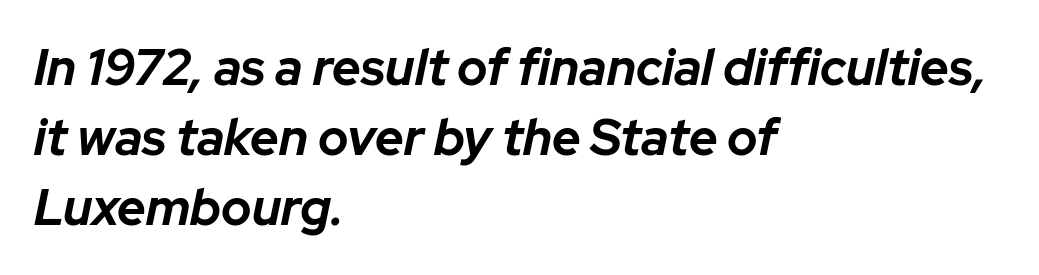
{"italic": "yes", "lean": "right", "slant_degrees": 12, "bold": "yes", "weight": "bold", "width": "normal", "stroke_contrast": "low", "x_height": "medium", "monospaced": "no", "underline": "no", "align": "left", "line_spacing": "normal", "line_spacing_ratio": 1.4, "letter_spacing": "normal", "letter_spacing_em": 0.0, "glyph_px": 50}
